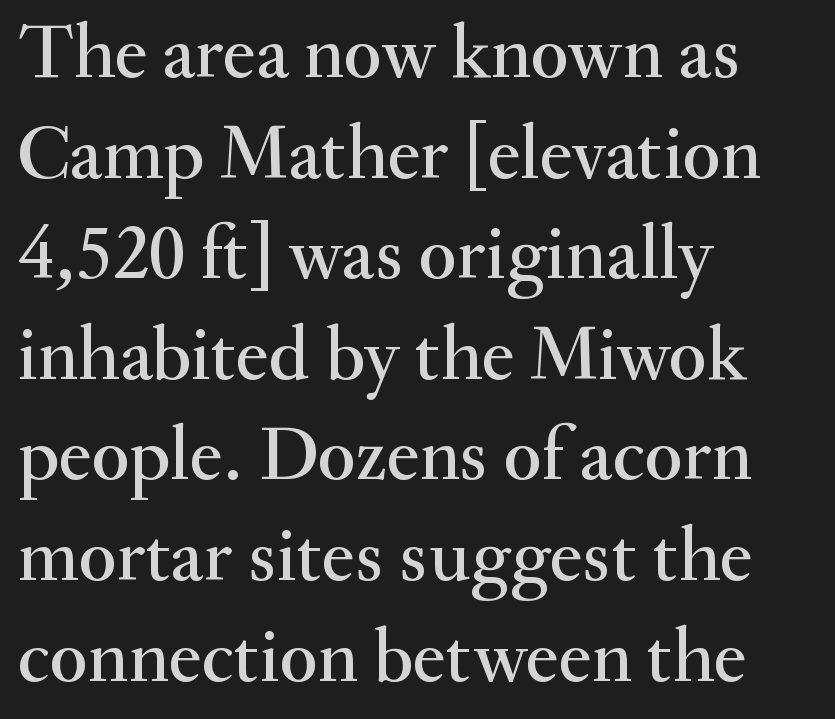
Q: Is the text italic (slanted)? A: No, it is upright.
Q: Is the typeface a serif or a sans-serif typeface? A: Serif.
Q: Is the text underlined? A: No.
Q: How is the paragraph aligned? A: Left-aligned.
Q: Is the spacing between letters normal or unusually wide? A: Normal.
Q: Is the spacing between lines tight, normal or loose? A: Normal.
Q: Width (condensed, normal, or wide)? A: Normal.
Q: Stroke contrast? A: Medium.
Q: x-height? A: Small.
Q: Monospaced? A: No.
